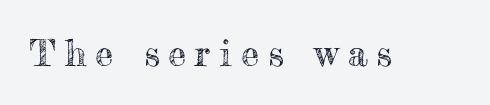
The image shows 36 px text type, upright; set unusually wide letter spacing (+0.25 em), not underlined; a small x-height.
